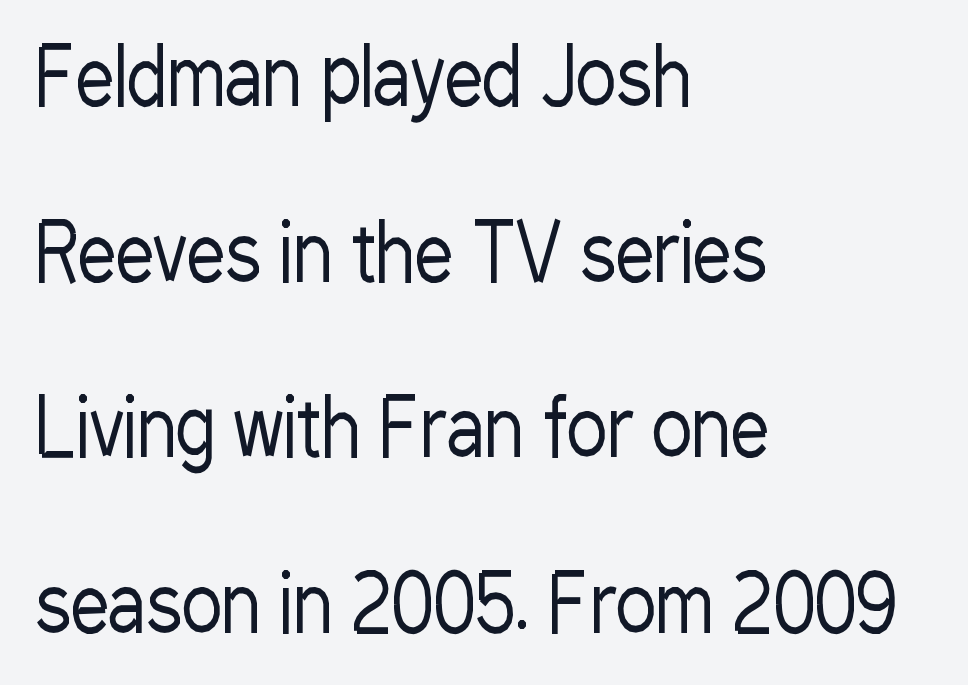
{"serif": "no", "italic": "no", "bold": "no", "weight": "regular", "width": "condensed", "stroke_contrast": "low", "x_height": "medium", "monospaced": "no", "underline": "no", "align": "left", "line_spacing": "loose", "line_spacing_ratio": 2.28, "letter_spacing": "normal", "letter_spacing_em": 0.0, "glyph_px": 77}
